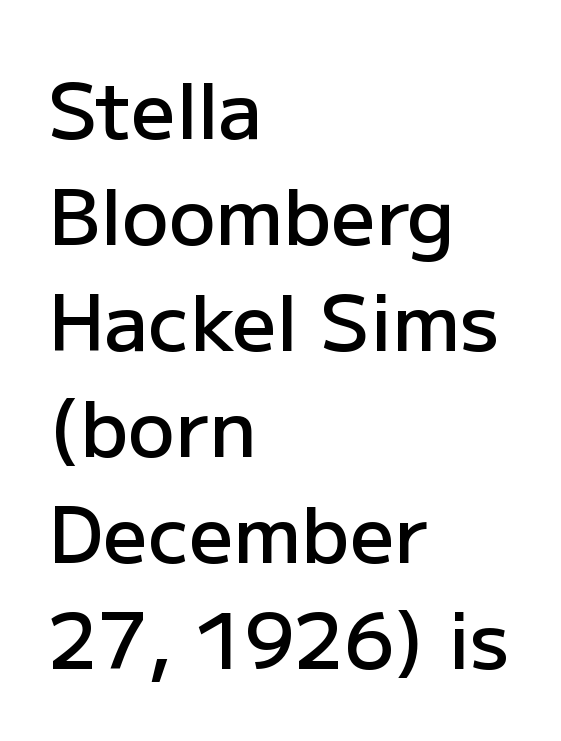
Q: Is the text bold? A: Semi-bold.
Q: Is the text italic (slanted)? A: No, it is upright.
Q: Is the typeface a serif or a sans-serif typeface? A: Sans-serif.
Q: Is the text underlined? A: No.
Q: How is the paragraph aligned? A: Left-aligned.
Q: Is the spacing between letters normal or unusually wide? A: Normal.
Q: Is the spacing between lines tight, normal or loose? A: Normal.
Q: Width (condensed, normal, or wide)? A: Normal.
Q: Stroke contrast? A: Low.
Q: x-height? A: Medium.
Q: Monospaced? A: No.
